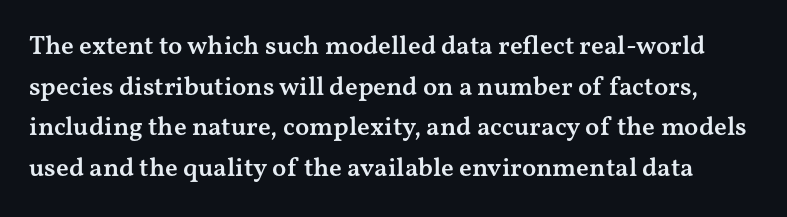
Q: Is the text bold? A: Semi-bold.
Q: Is the text italic (slanted)? A: No, it is upright.
Q: Is the text underlined? A: No.
Q: Is the spacing between letters normal or unusually wide? A: Normal.
Q: Is the spacing between lines tight, normal or loose? A: Normal.
